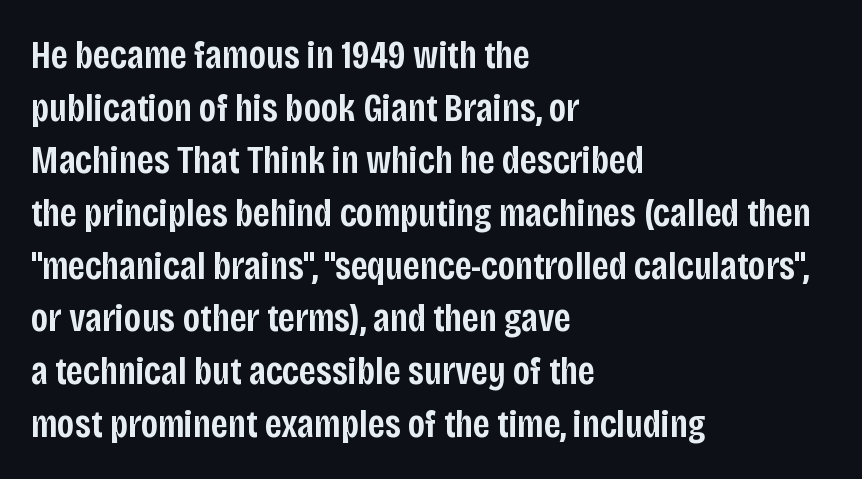
{"serif": "no", "italic": "no", "bold": "semi", "weight": "semibold", "width": "condensed", "stroke_contrast": "low", "x_height": "large", "monospaced": "no", "underline": "no", "align": "left", "line_spacing": "normal", "line_spacing_ratio": 1.35, "letter_spacing": "normal", "letter_spacing_em": 0.0, "glyph_px": 39}
